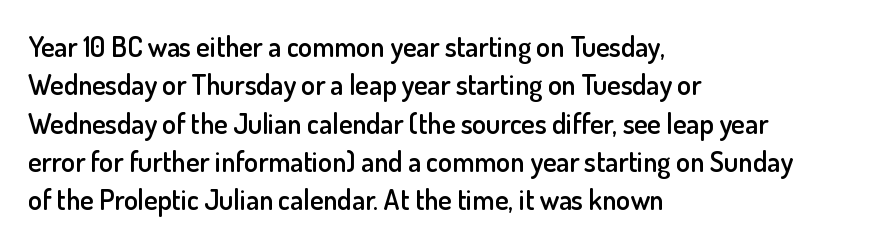
Moderately thickened strokes mark this as semibold type. This rendering uses left alignment, leaving the right contour irregular. The passage shown is not underscored anywhere. Vertical spacing — default. Is this a fixed-width face? No — the glyphs have proportional, varying widths. Compared with typical body copy, the letter spacing here is the same.
